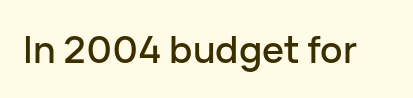
The image shows 37 px sans-serif type, upright; set normal letter spacing, not underlined; low stroke contrast and a medium x-height.
